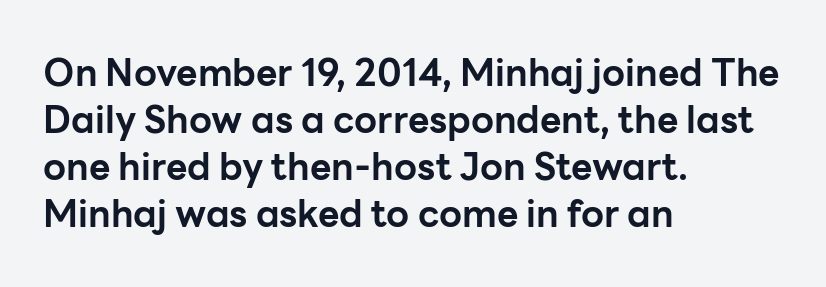
{"serif": "no", "italic": "no", "bold": "yes", "weight": "bold", "width": "normal", "stroke_contrast": "low", "x_height": "medium", "monospaced": "no", "underline": "no", "align": "left", "line_spacing": "normal", "line_spacing_ratio": 1.27, "letter_spacing": "normal", "letter_spacing_em": 0.0, "glyph_px": 37}
